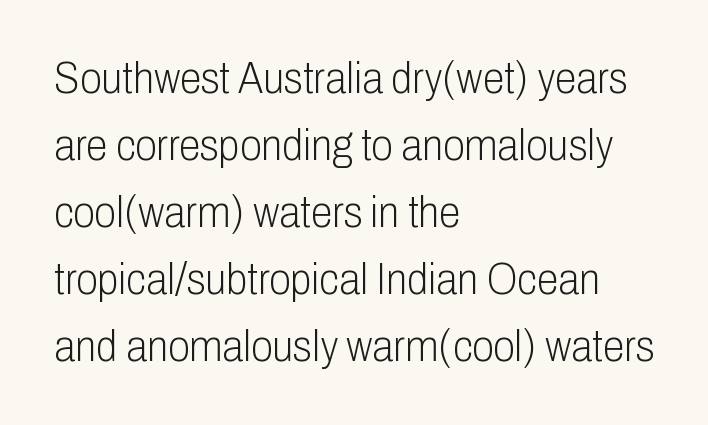
You can tell it's not italic because the verticals are truly vertical. No chunkiness to these letters — they're not bold. Rows of type keep a routine distance in the vertical direction. If you drew a ruler down the left edge, every line would touch it. A bare baseline throughout the passage.
